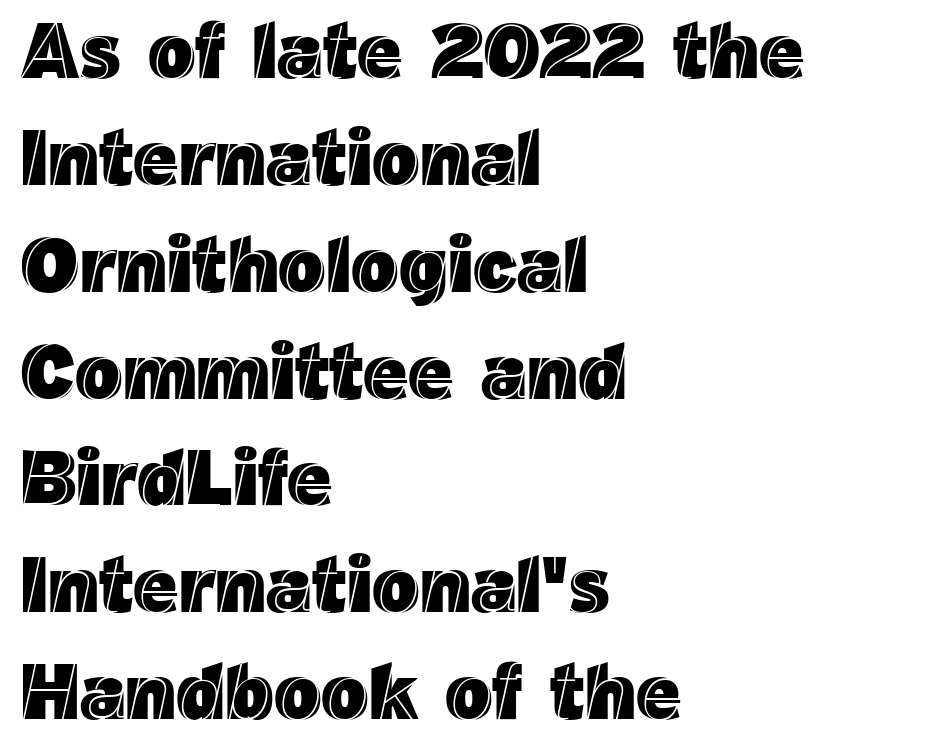
Baseline-to-baseline distance is the conventional proportion of letter height. The face used here is proportionally spaced, like ordinary book or web type. Beneath every word, the page is bare. This is roman type, the default non-slanted kind. The letterforms sit shoulder to shoulder at normal distance. Is the block centered? No — it sits flush against the left margin.
